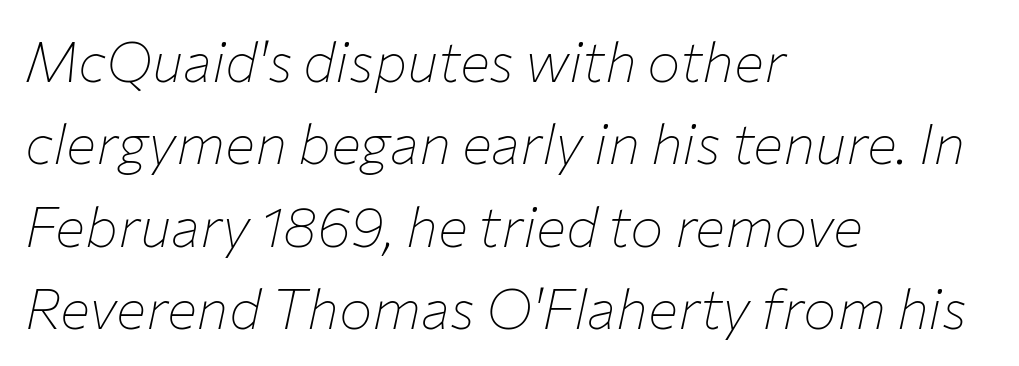
{"italic": "yes", "lean": "right", "slant_degrees": 12, "bold": "no", "weight": "thin", "width": "normal", "stroke_contrast": "low", "x_height": "medium", "monospaced": "no", "underline": "no", "align": "left", "line_spacing": "normal", "line_spacing_ratio": 1.47, "letter_spacing": "normal", "letter_spacing_em": 0.0, "glyph_px": 56}
